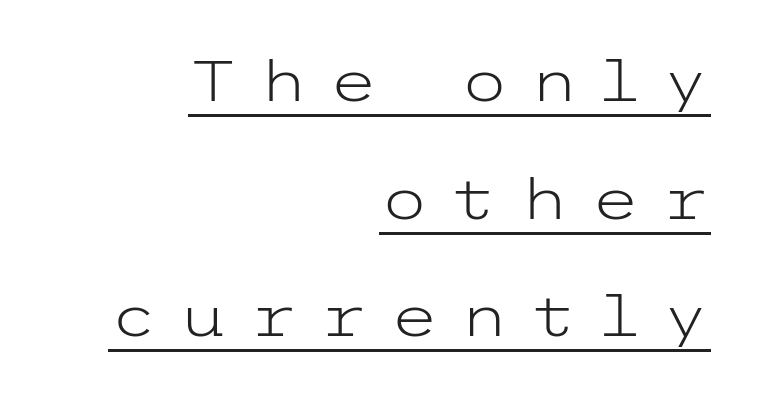
The paragraph shown leans on its right margin. Each letter's strokes conclude bluntly, with no projecting serifs. No extra ink here — the face is not bold. Ordinary non-slanted type is in use. Letter spacing: wide. The leading is generous, giving the passage an open texture.
